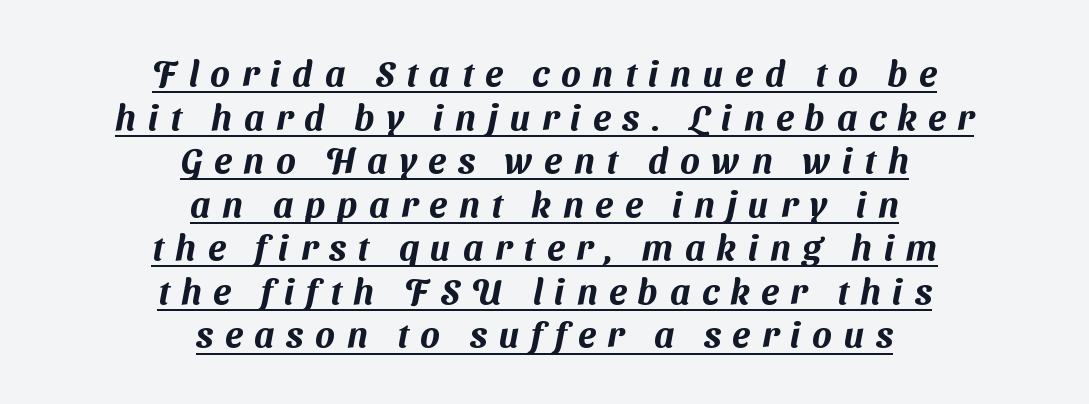
You could not count columns in this text — the font is proportionally spaced. Loose tracking; the words dissolve into strings of separated letters. Casual observation: everything's sitting right in the middle. The glyphs are accompanied by a horizontal stroke just below them. The designer went with a sans here, leaving each stem footless.
